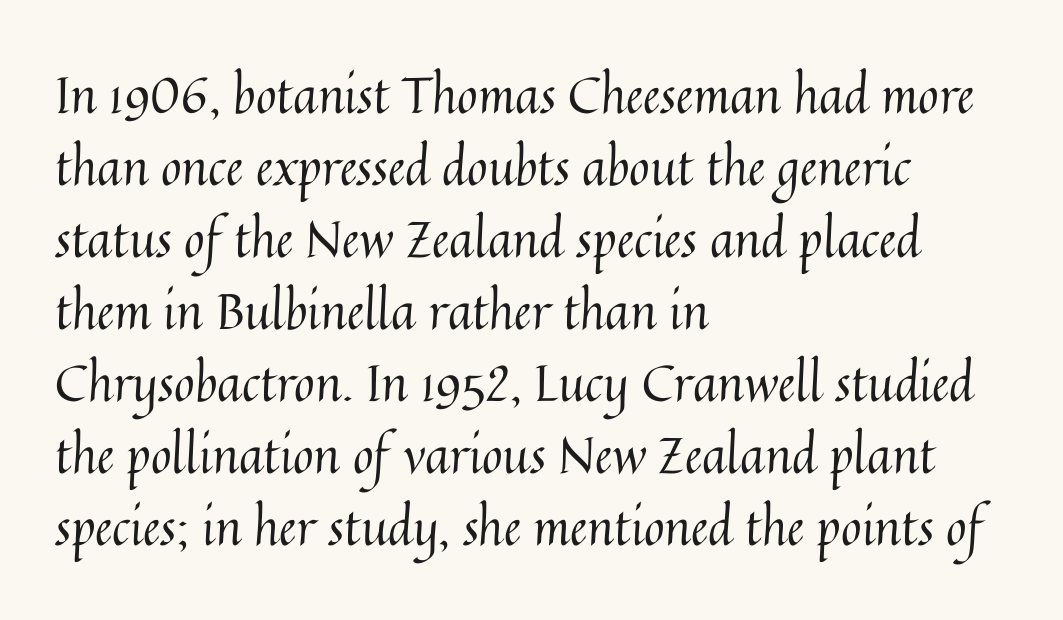
The lines in this sample share a left origin and differ only in where they stop. The letters advance in unequal steps, a hallmark of proportional type. The specimen omits any rule beneath the text block's lines. The rendering keeps characters at their native spacing. Weight: regular or lighter.
